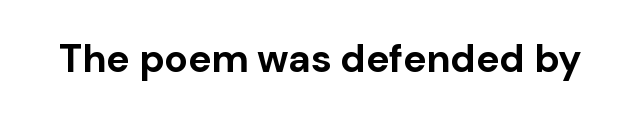
The face used here is rendered with its standard letterfit. Only glyphs here, with clear space below each row. Is this a fixed-width face? No — the glyphs have proportional, varying widths. Ordinary non-slanted type is in use. Thick stems and heavy bowls — unmistakably bold. The type family on display is of the sans-serif kind.
